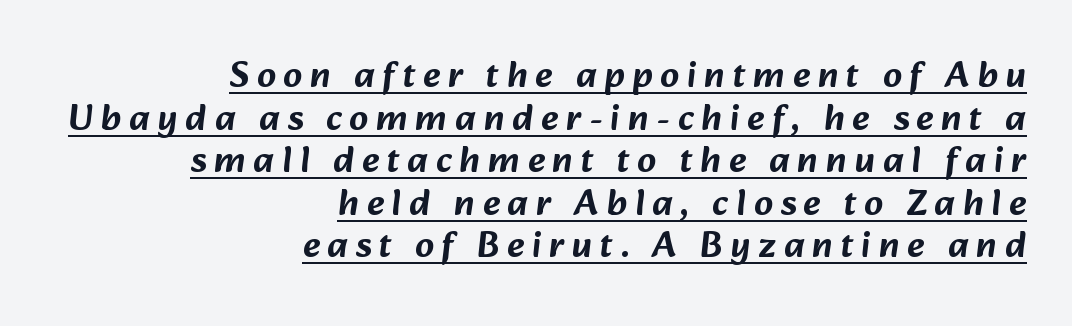
{"serif": "no", "width": "normal", "stroke_contrast": "low", "x_height": "medium", "monospaced": "no", "underline": "yes", "align": "right", "line_spacing": "tight", "line_spacing_ratio": 1.15, "letter_spacing": "wide", "letter_spacing_em": 0.21, "glyph_px": 37}
